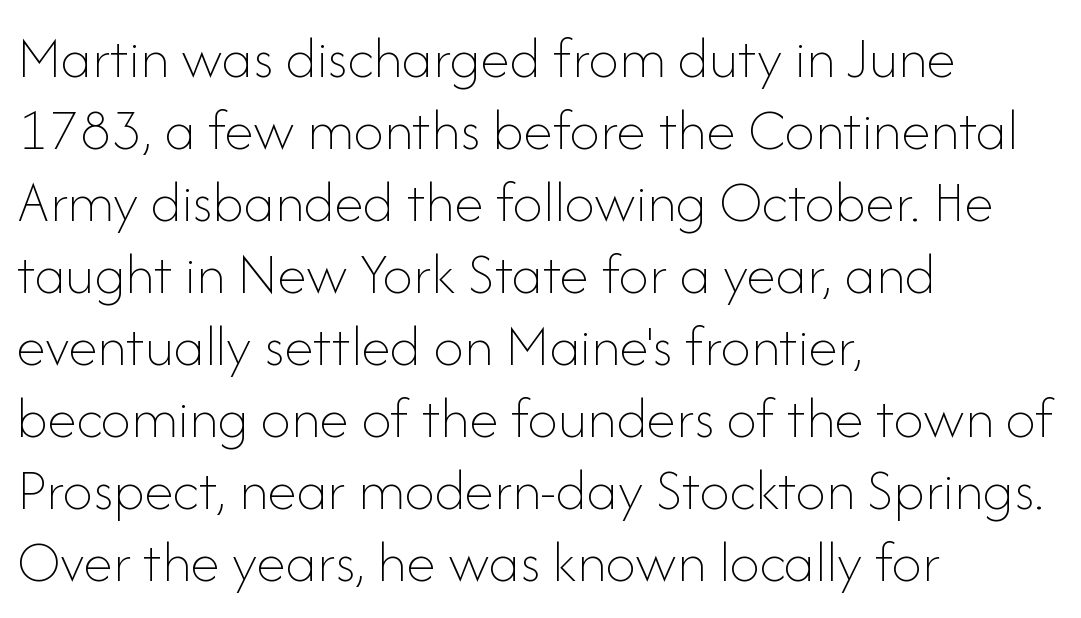
The image shows 60 px thin type, upright; set left-aligned, line spacing 1.2x, normal letter spacing, not underlined; low stroke contrast and a small x-height.
